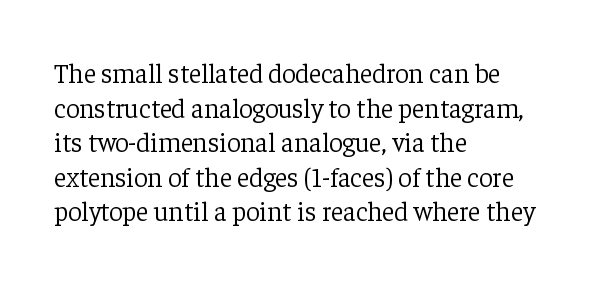
Q: Is the text bold? A: No.
Q: Is the text italic (slanted)? A: No, it is upright.
Q: Is the text underlined? A: No.
Q: How is the paragraph aligned? A: Left-aligned.
Q: Is the spacing between letters normal or unusually wide? A: Normal.
Q: Is the spacing between lines tight, normal or loose? A: Normal.
